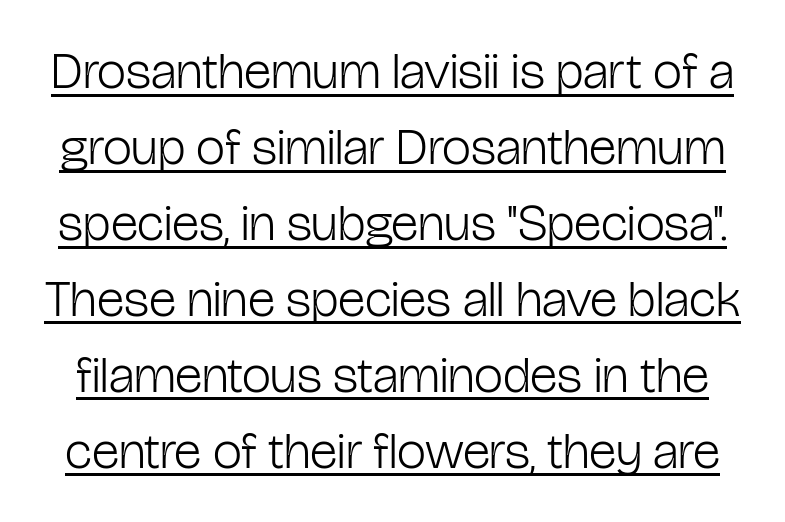
Heaviness? Minimal to ordinary, like unemphasized prose. The characters display no serif detailing; their extremities are plain. Quick note: not italic, upright. Is there an underline? Yes — a line sits under the letters. Do the characters align in a grid? No, the font is proportional. Here the glyphs are tracked normally, forming tight word shapes.
